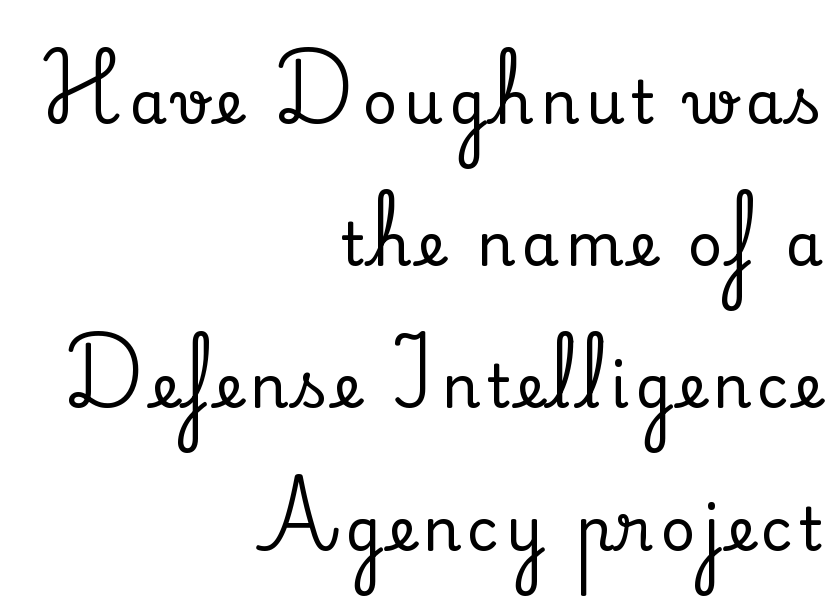
Q: Is the text italic (slanted)? A: No, it is upright.
Q: Is the typeface a serif or a sans-serif typeface? A: Serif.
Q: Is the text underlined? A: No.
Q: How is the paragraph aligned? A: Right-aligned.
Q: Is the spacing between lines tight, normal or loose? A: Loose.
Q: Width (condensed, normal, or wide)? A: Normal.
Q: Stroke contrast? A: Medium.
Q: x-height? A: Small.
Q: Monospaced? A: No.
